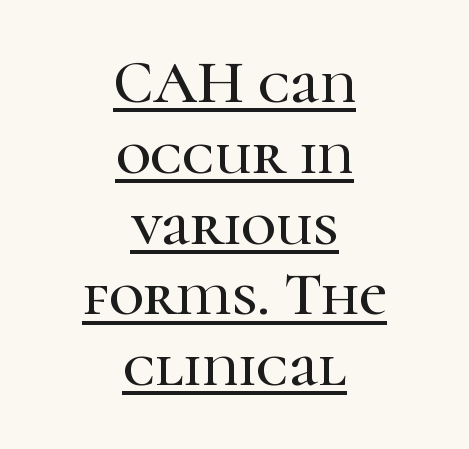
Q: Is the text italic (slanted)? A: No, it is upright.
Q: Is the typeface a serif or a sans-serif typeface? A: Serif.
Q: Is the text underlined? A: Yes.
Q: How is the paragraph aligned? A: Centered.
Q: Is the spacing between letters normal or unusually wide? A: Normal.
Q: Width (condensed, normal, or wide)? A: Normal.
Q: Stroke contrast? A: High.
Q: x-height? A: Medium.
Q: Monospaced? A: No.
